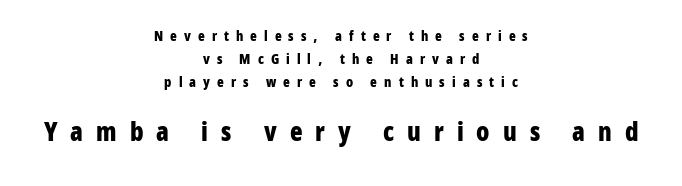
Successive baselines arrive at the customary interval. Bare-footed words on every line. Between one letter and the next there's a generous, obvious gap. Centered paragraph, ragged on both sides. The font's upright variant was chosen for this text.
